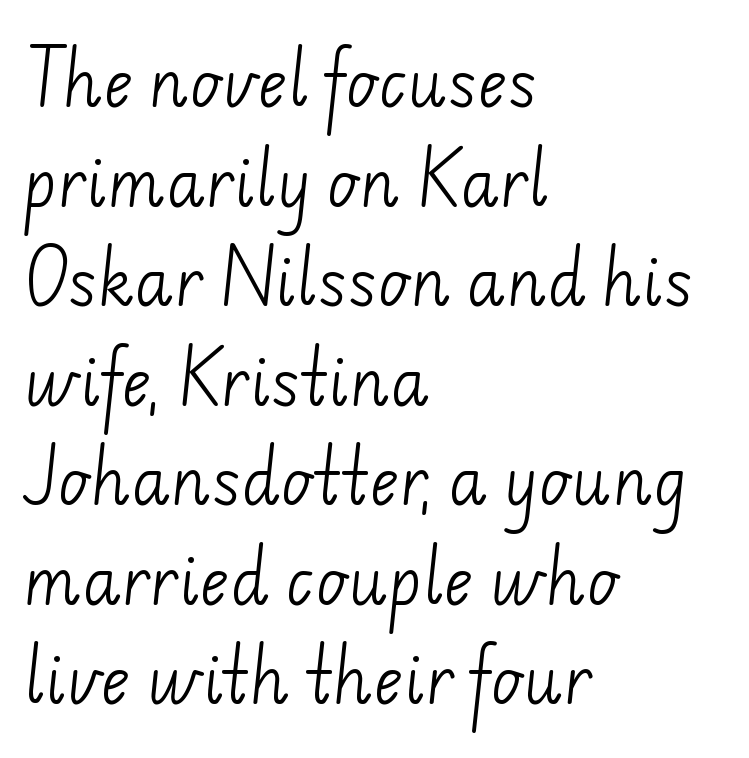
The image shows 63 px light sans-serif type; set left-aligned, normal line spacing (1.58x), normal letter spacing, not underlined; low stroke contrast and a small x-height.
